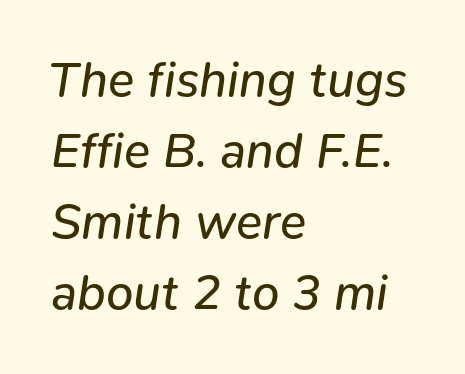
Q: Is the text bold? A: No.
Q: Is the text italic (slanted)? A: Yes, it leans right by about 9 degrees.
Q: Is the text underlined? A: No.
Q: How is the paragraph aligned? A: Left-aligned.
Q: Is the spacing between letters normal or unusually wide? A: Normal.
Q: Is the spacing between lines tight, normal or loose? A: Normal.
Q: Width (condensed, normal, or wide)? A: Normal.
Q: Stroke contrast? A: Low.
Q: x-height? A: Medium.
Q: Monospaced? A: No.
